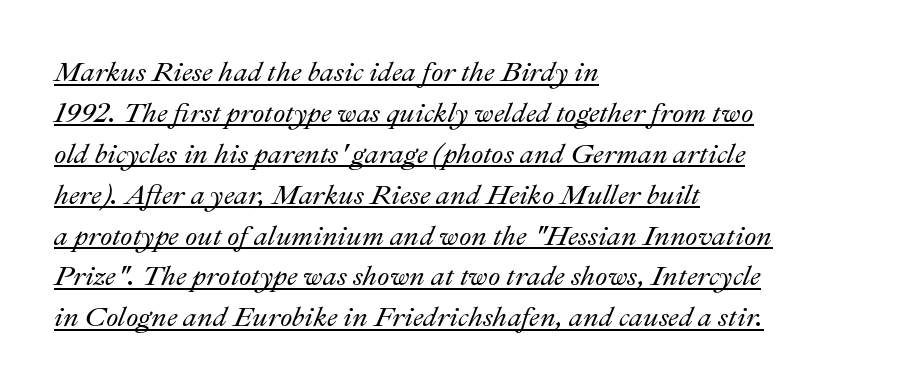
{"italic": "yes", "lean": "right", "slant_degrees": 22, "width": "normal", "stroke_contrast": "medium", "x_height": "small", "monospaced": "no", "underline": "yes", "align": "left", "line_spacing": "normal", "line_spacing_ratio": 1.46, "letter_spacing": "normal", "letter_spacing_em": 0.0, "glyph_px": 28}
